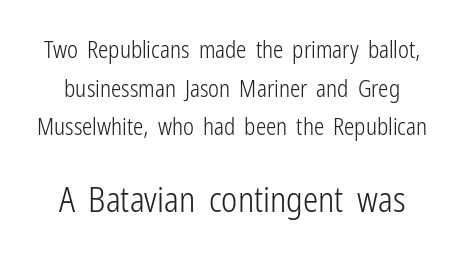
A sans-serif font was chosen for this passage. Compared with typical paragraphs, the rows here are spaced about the same. Larger block? The one below; the one above is distinctly smaller. The space directly below the letters is spotless. Tracking here is standard; glyphs follow each other at the usual distance.
